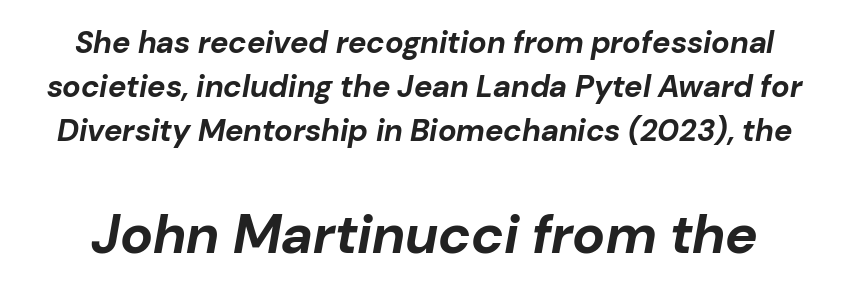
Plain, unruled lines of type. Default kerning and tracking; the words read as compact shapes. The face used here has the dense, thick strokes of a bold. Evenly set lines give the paragraph a standard silhouette. Note: smaller setting up top, larger setting below.
